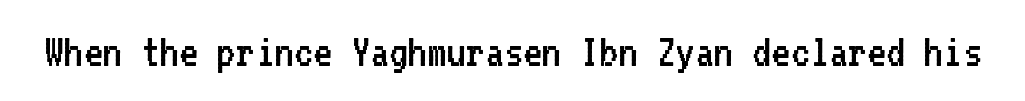
The image shows 46 px regular-weight sans-serif type, upright, monospaced; set normal letter spacing, not underlined; low stroke contrast and a medium x-height.
